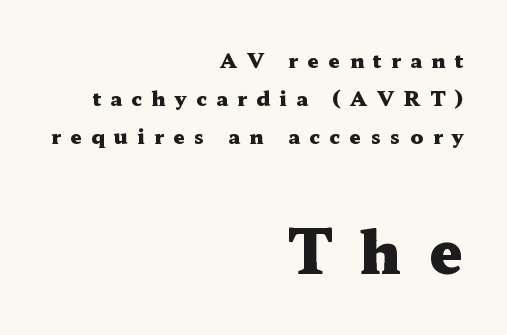
Q: Is the text bold? A: Yes.
Q: Is the text italic (slanted)? A: No, it is upright.
Q: Is the typeface a serif or a sans-serif typeface? A: Serif.
Q: Is the text underlined? A: No.
Q: How is the paragraph aligned? A: Right-aligned.
Q: Is the spacing between letters normal or unusually wide? A: Unusually wide.
Q: Which block of text is set in a larger size, the first (top) or the second (bottom)? A: The second (bottom) one.
Q: Width (condensed, normal, or wide)? A: Wide.
Q: Stroke contrast? A: Medium.
Q: x-height? A: Medium.
Q: Monospaced? A: No.
